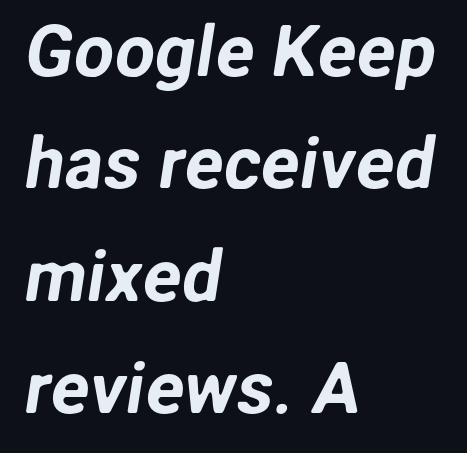
{"serif": "no", "width": "normal", "stroke_contrast": "low", "x_height": "medium", "monospaced": "no", "underline": "no", "align": "left", "line_spacing": "normal", "line_spacing_ratio": 1.56, "letter_spacing": "normal", "letter_spacing_em": 0.0, "glyph_px": 72}
